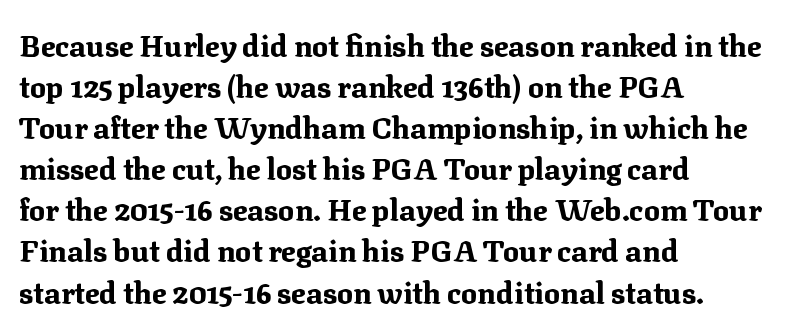
The image shows 30 px bold serif type, upright; set left-aligned, normal line spacing (1.37x), normal letter spacing, not underlined; medium stroke contrast and a medium x-height.
